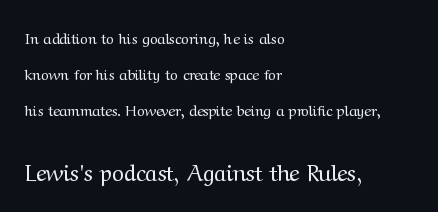
The image shows 23 px text type, upright; set left-aligned, loose line spacing (2.41x), normal letter spacing, not underlined; the second (bottom) block is 1.53x larger.
